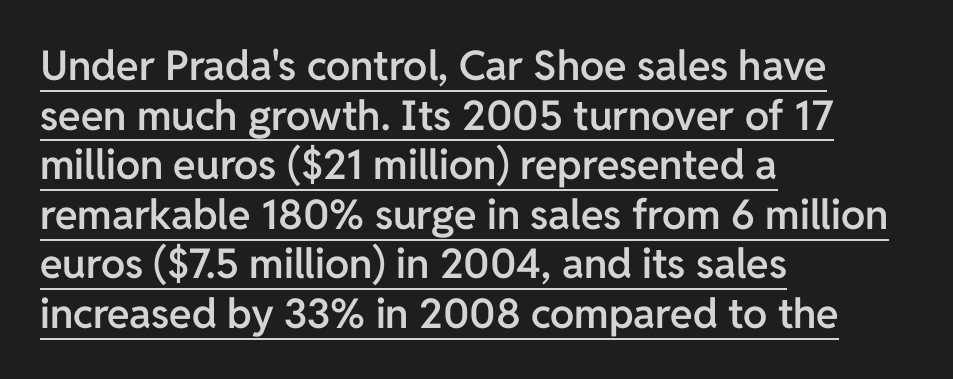
These lines keep a tight, regular rhythm from letter to letter. Teacher's note: observe the even left margin — that is flush-left alignment. The rendered words wear a rule along their underside. Italic? Not at all — the glyphs are vertical. Character widths vary here, with narrow letters taking less room than wide ones. Set as a demibold, roughly 600 on the weight scale.
